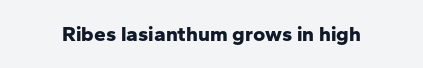
Q: Is the text bold? A: Yes.
Q: Is the text italic (slanted)? A: No, it is upright.
Q: Is the text underlined? A: No.
Q: Is the spacing between letters normal or unusually wide? A: Normal.
